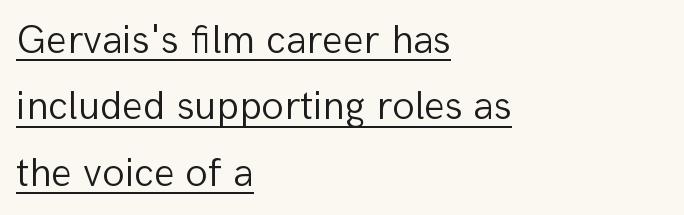
{"serif": "no", "italic": "no", "bold": "no", "weight": "light", "width": "normal", "stroke_contrast": "low", "x_height": "medium", "monospaced": "no", "underline": "yes", "align": "left", "line_spacing": "normal", "line_spacing_ratio": 1.62, "letter_spacing": "normal", "letter_spacing_em": 0.0, "glyph_px": 41}
